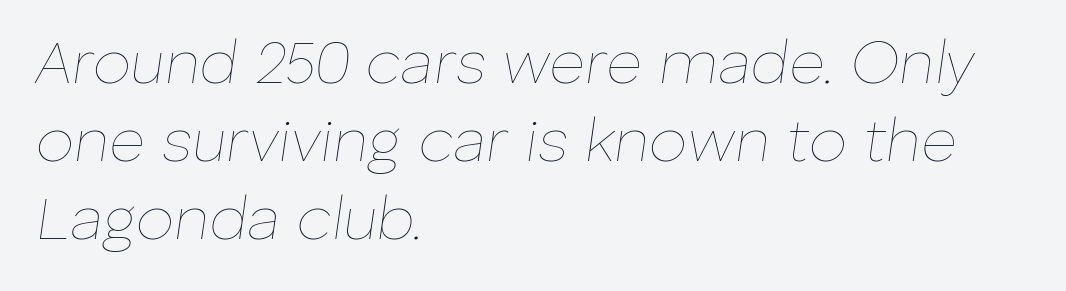
{"italic": "yes", "lean": "right", "slant_degrees": 8, "bold": "no", "weight": "thin", "width": "normal", "stroke_contrast": "low", "x_height": "medium", "monospaced": "no", "underline": "no", "align": "left", "line_spacing": "normal", "line_spacing_ratio": 1.28, "letter_spacing": "normal", "letter_spacing_em": 0.0, "glyph_px": 61}
